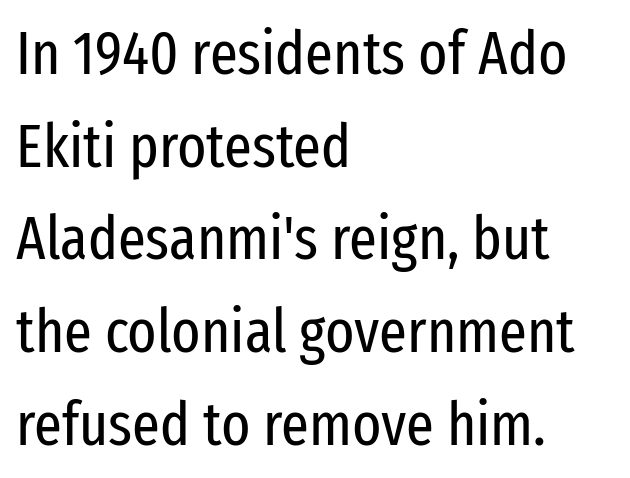
Q: Is the text bold? A: No.
Q: Is the text italic (slanted)? A: No, it is upright.
Q: Is the typeface a serif or a sans-serif typeface? A: Sans-serif.
Q: Is the text underlined? A: No.
Q: How is the paragraph aligned? A: Left-aligned.
Q: Is the spacing between letters normal or unusually wide? A: Normal.
Q: Is the spacing between lines tight, normal or loose? A: Normal.
Q: Width (condensed, normal, or wide)? A: Condensed.
Q: Stroke contrast? A: Low.
Q: x-height? A: Medium.
Q: Monospaced? A: No.
